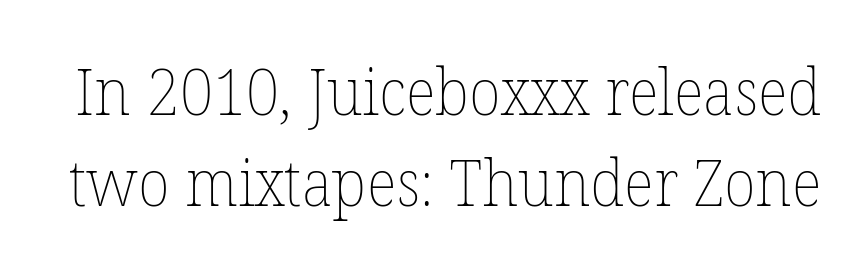
The letters advance in unequal steps, a hallmark of proportional type. Rendered with straight, roman letterforms. What's the leading like? Ordinary, nothing unusual. The glyphs are unaccompanied by any horizontal stroke below them. Short note: letters normally spaced.
